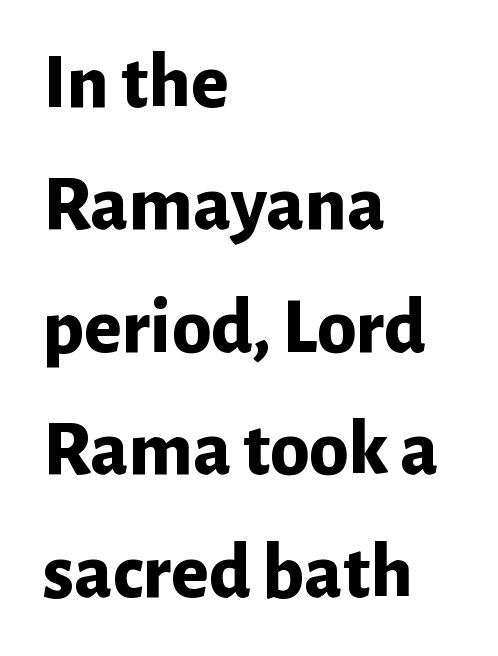
The image shows 79 px bold sans-serif type, upright; set left-aligned, normal line spacing (1.55x), normal letter spacing, not underlined; low stroke contrast and a medium x-height.
